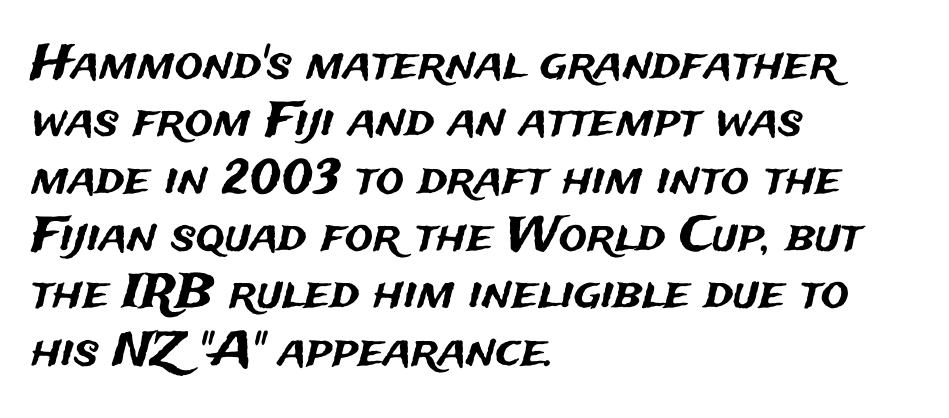
This sample uses a sans-serif face. The ragged edge is on the right, which tells us the setting is flush left. Compared with typical body copy, the letter spacing here is the same. Words float on clear page, feet unadorned.
